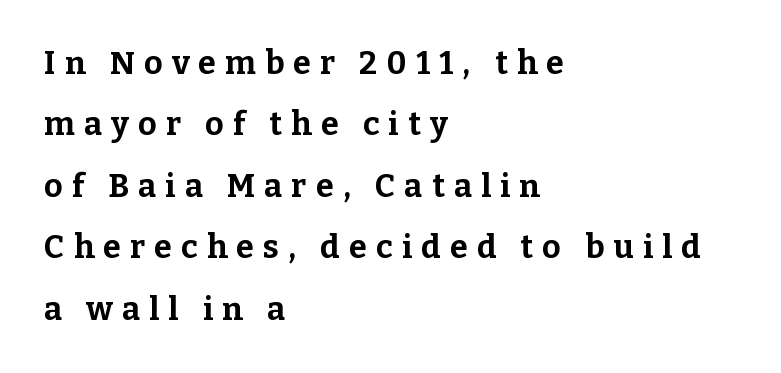
Q: Is the text bold? A: Yes.
Q: Is the text italic (slanted)? A: No, it is upright.
Q: Is the typeface a serif or a sans-serif typeface? A: Serif.
Q: Is the text underlined? A: No.
Q: How is the paragraph aligned? A: Left-aligned.
Q: Is the spacing between letters normal or unusually wide? A: Unusually wide.
Q: Is the spacing between lines tight, normal or loose? A: Loose.
Q: Width (condensed, normal, or wide)? A: Normal.
Q: Stroke contrast? A: Low.
Q: x-height? A: Medium.
Q: Monospaced? A: No.
